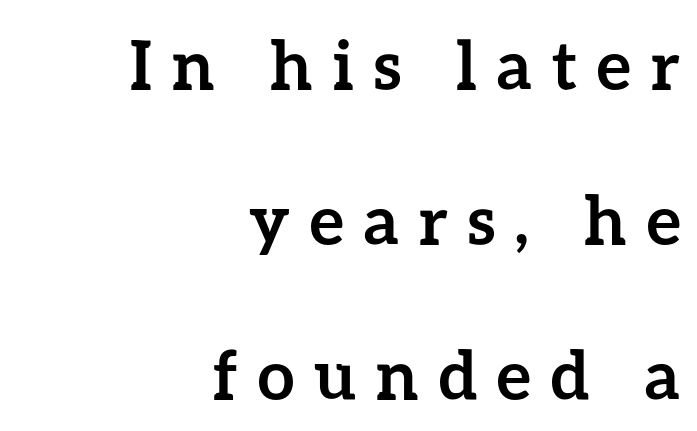
{"italic": "no", "bold": "yes", "weight": "semibold", "width": "normal", "stroke_contrast": "low", "x_height": "medium", "monospaced": "no", "underline": "no", "align": "right", "line_spacing": "loose", "line_spacing_ratio": 2.31, "letter_spacing": "wide", "letter_spacing_em": 0.3, "glyph_px": 67}
